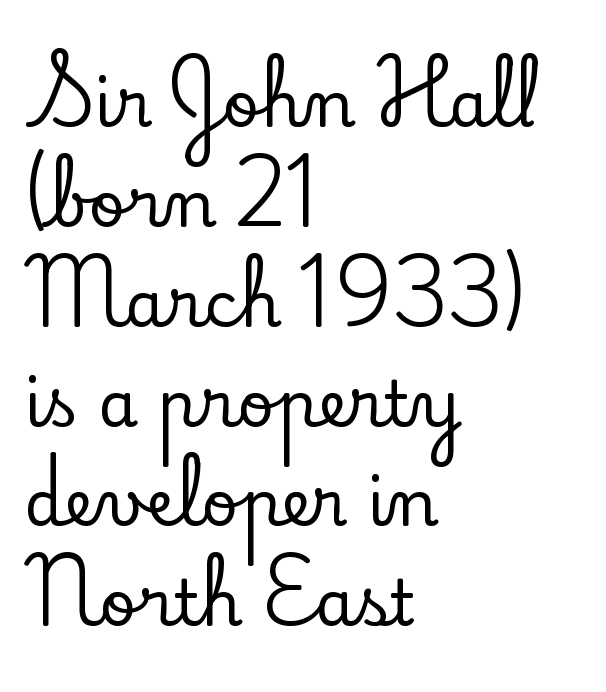
{"serif": "yes", "italic": "no", "width": "normal", "stroke_contrast": "low", "x_height": "small", "monospaced": "no", "underline": "no", "align": "left", "line_spacing": "normal", "line_spacing_ratio": 1.56, "letter_spacing": "normal", "letter_spacing_em": 0.0, "glyph_px": 64}
